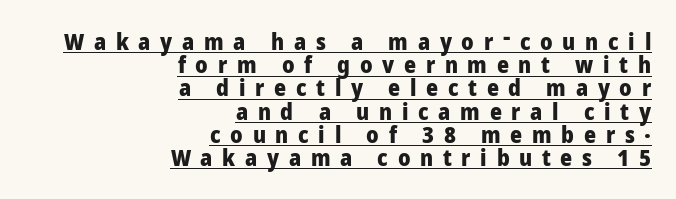
The image shows 23 px bold type, upright; set right-aligned, tight line spacing (1.01x), unusually wide letter spacing (+0.42 em), underlined.
